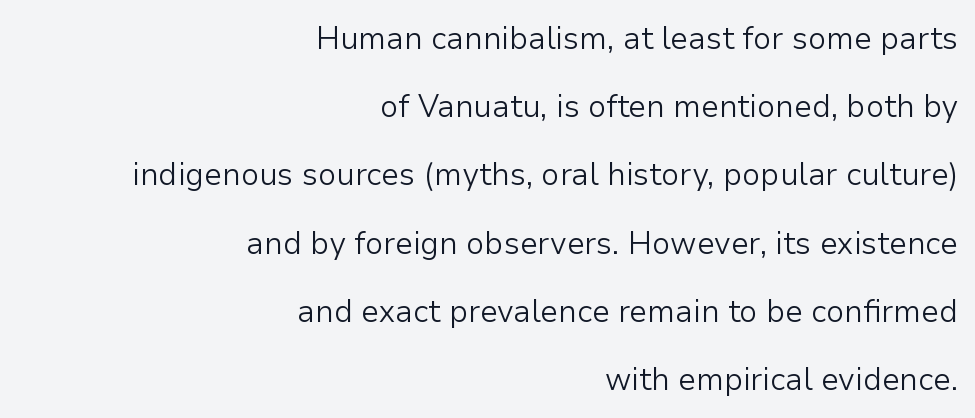
The image shows 31 px light sans-serif type, upright; set right-aligned, loose line spacing (2.2x), normal letter spacing, not underlined; low stroke contrast and a medium x-height.
